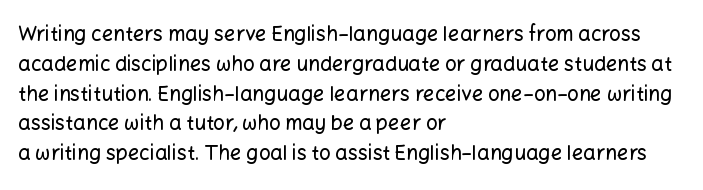
{"italic": "no", "underline": "no", "align": "left", "line_spacing": "normal", "line_spacing_ratio": 1.49, "letter_spacing": "normal", "letter_spacing_em": 0.0, "glyph_px": 20}
